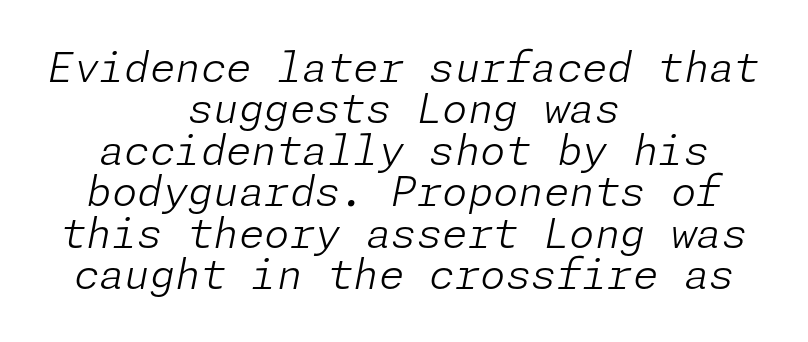
{"italic": "yes", "lean": "right", "slant_degrees": 11, "bold": "no", "weight": "light", "width": "normal", "stroke_contrast": "low", "x_height": "medium", "underline": "no", "align": "center", "line_spacing": "tight", "line_spacing_ratio": 1.01, "letter_spacing": "normal", "letter_spacing_em": 0.0, "glyph_px": 41}
